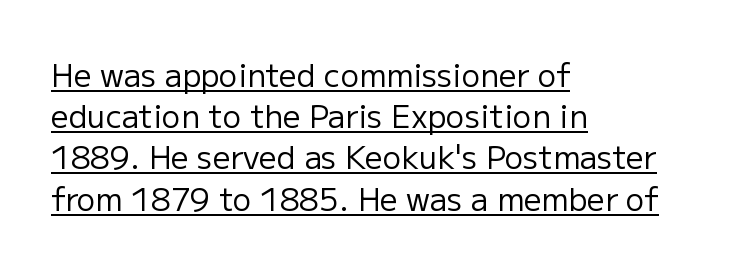
Does a line run under the words? Yes, clearly. Leading: standard. Nothing sits at the stroke ends, so this counts as sans-serif. A typesetter would call this proportional, since set widths differ per character. Vertical strokes here are truly vertical.
